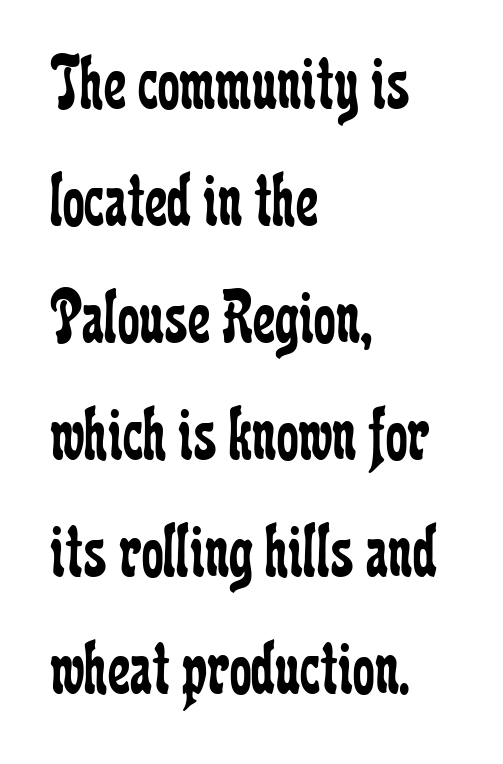
Q: Is the text bold? A: No.
Q: Is the text italic (slanted)? A: No, it is upright.
Q: Is the typeface a serif or a sans-serif typeface? A: Serif.
Q: Is the text underlined? A: No.
Q: How is the paragraph aligned? A: Left-aligned.
Q: Is the spacing between letters normal or unusually wide? A: Normal.
Q: Is the spacing between lines tight, normal or loose? A: Normal.
Q: Width (condensed, normal, or wide)? A: Condensed.
Q: Stroke contrast? A: Low.
Q: x-height? A: Medium.
Q: Monospaced? A: No.
